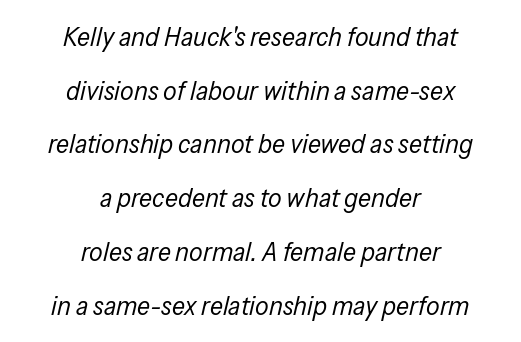
{"italic": "yes", "lean": "right", "slant_degrees": 13, "bold": "no", "underline": "no", "align": "center", "line_spacing": "loose", "line_spacing_ratio": 1.99, "letter_spacing": "normal", "letter_spacing_em": 0.0, "glyph_px": 27}
